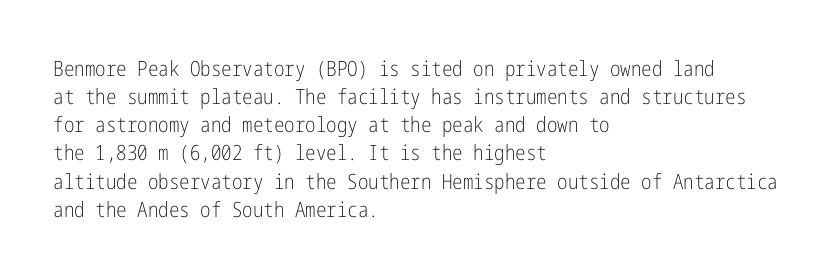
The image shows 21 px text type, upright; set left-aligned, normal line spacing (1.34x), normal letter spacing, not underlined.
